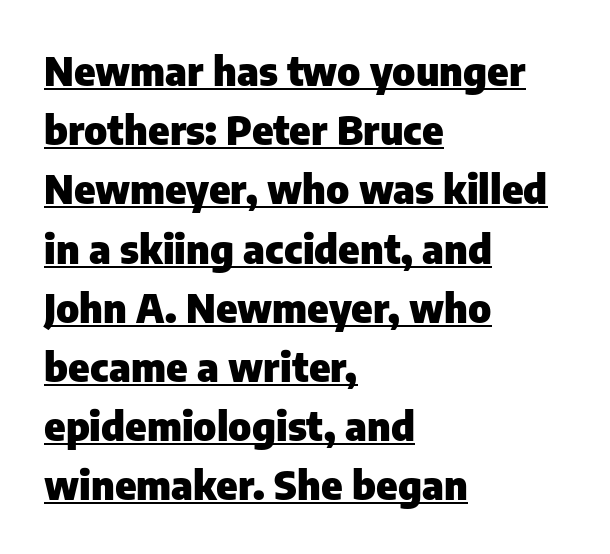
No italicization has been applied; the sample stays upright. A rule runs beneath these lines of type. Short and long lines alike share a common starting point at left. Baseline-to-baseline distance is the conventional proportion of letter height. The font family rendered here belongs to the sans-serif group. Proportional: the letters do not fall into vertical columns.
